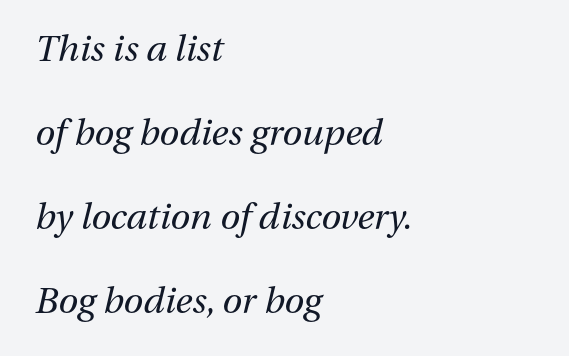
Q: Is the text bold? A: No.
Q: Is the text italic (slanted)? A: Yes, it leans right by about 13 degrees.
Q: Is the text underlined? A: No.
Q: How is the paragraph aligned? A: Left-aligned.
Q: Is the spacing between letters normal or unusually wide? A: Normal.
Q: Is the spacing between lines tight, normal or loose? A: Loose.
Q: Width (condensed, normal, or wide)? A: Normal.
Q: Stroke contrast? A: Medium.
Q: x-height? A: Medium.
Q: Monospaced? A: No.
